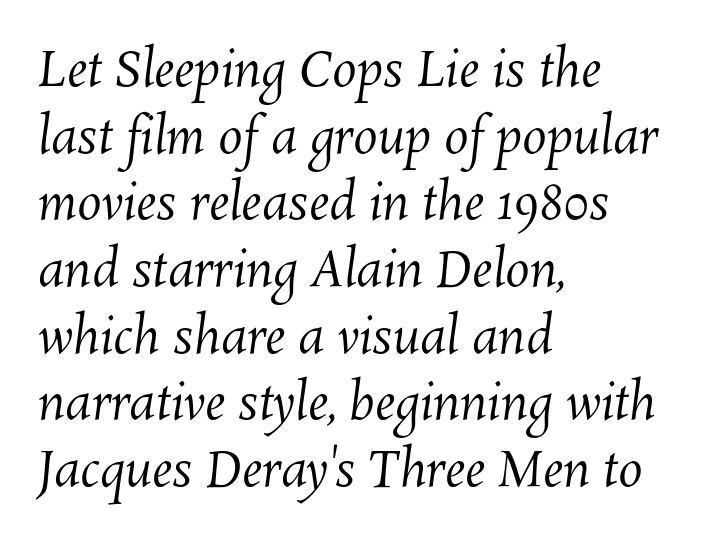
The gap between lines stays unmarked. Is the type heavy? It reads as light-to-regular instead. The letters sit at their default tracking, neither squeezed nor spread. Is this a fixed-width face? No — the glyphs have proportional, varying widths. A classic flush-left, rag-right setting is used for this passage.
